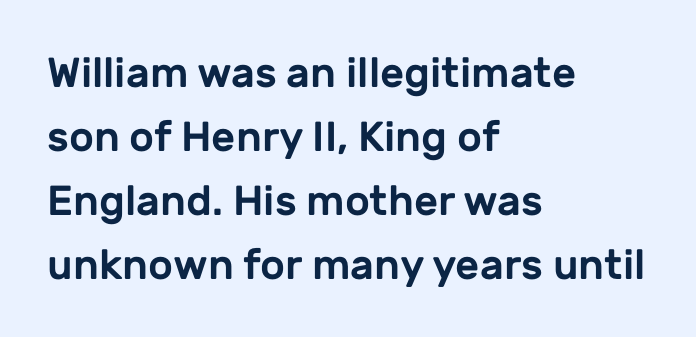
The image shows 42 px sans-serif type, upright; set left-aligned, normal line spacing (1.52x), normal letter spacing, not underlined; low stroke contrast and a medium x-height.
